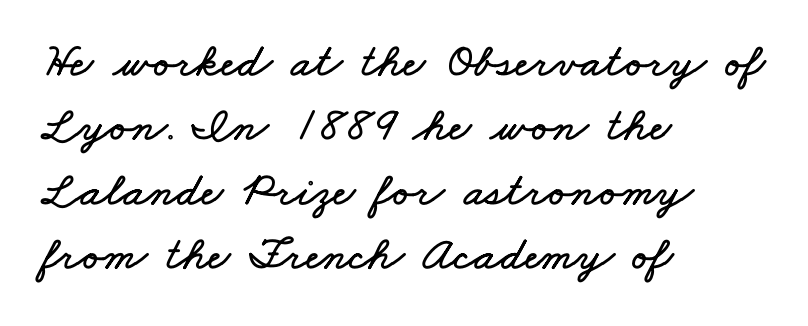
The image shows 48 px wide type; set left-aligned, normal line spacing (1.34x), normal letter spacing, not underlined; low stroke contrast and a small x-height.
